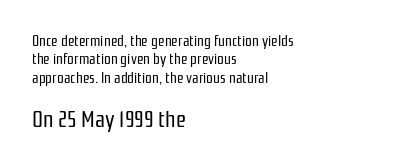
Q: Is the text bold? A: No.
Q: Is the text italic (slanted)? A: No, it is upright.
Q: Is the text underlined? A: No.
Q: How is the paragraph aligned? A: Left-aligned.
Q: Is the spacing between letters normal or unusually wide? A: Normal.
Q: Which block of text is set in a larger size, the first (top) or the second (bottom)? A: The second (bottom) one.
